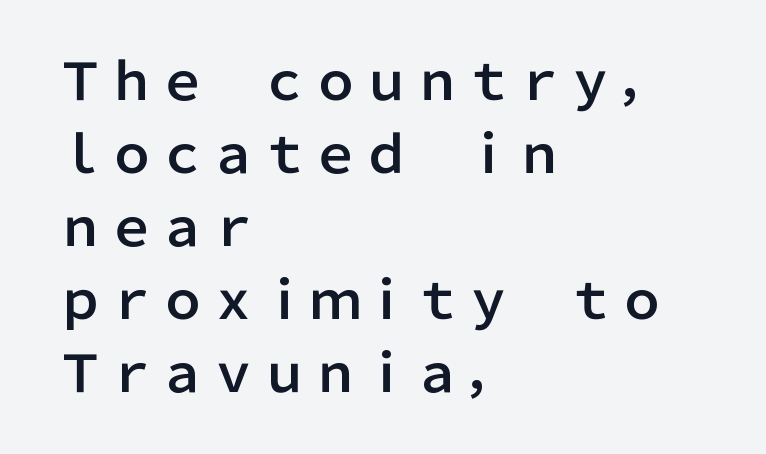
The image shows 51 px sans-serif type, upright; set left-aligned, normal line spacing (1.43x), normal letter spacing, not underlined; low stroke contrast and a medium x-height.
